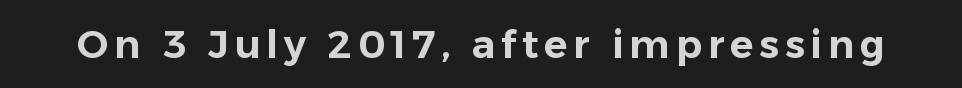
The strip under each line holds only bare page. Do the letters lean? They stand straight. In terms of letterform style, serifs are entirely absent. Looks like regular typesetting: each glyph gets only the width it needs.
